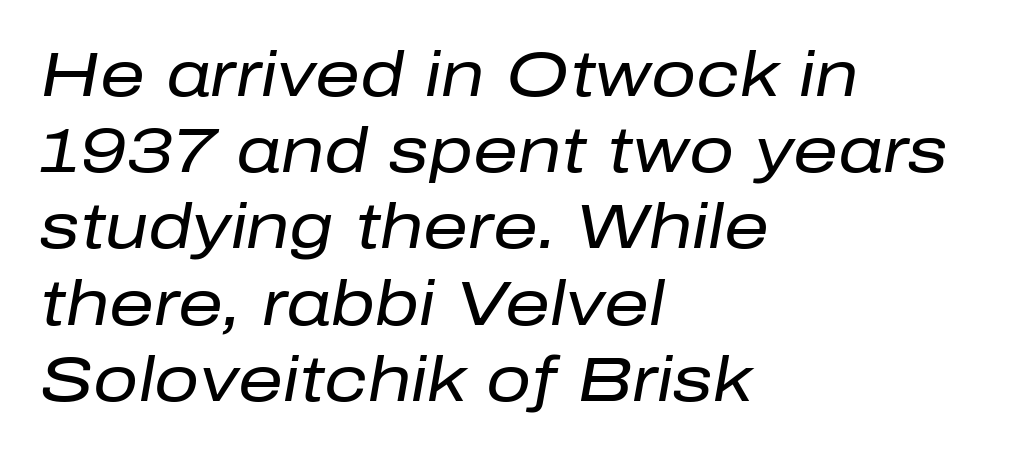
Q: Is the text bold? A: No.
Q: Is the text italic (slanted)? A: Yes, it leans right by about 10 degrees.
Q: Is the text underlined? A: No.
Q: How is the paragraph aligned? A: Left-aligned.
Q: Is the spacing between letters normal or unusually wide? A: Normal.
Q: Width (condensed, normal, or wide)? A: Normal.
Q: Stroke contrast? A: Low.
Q: x-height? A: Medium.
Q: Monospaced? A: No.
